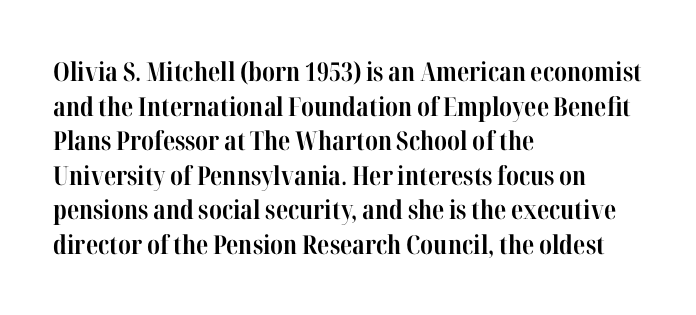
Do the letters lean? They stand straight. Standard letterfit; no display-style spreading of the glyphs. The strip under each line holds only bare page. The rendering anchors every line to the left-hand side. The glyphs have the mass of a bold cut. Quick note: interline space is typical.
